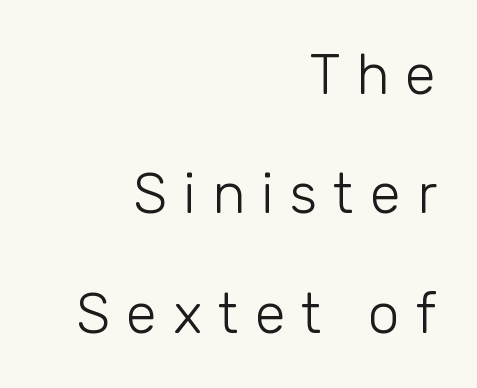
Think of a printed novel: that variable character pitch is what you see here. Ordinary non-slanted type is in use. The rendering inserts visible extra space after every character. Font category for this specimen: sans-serif. Does the leading feel generous? Absolutely, it's lavish.
